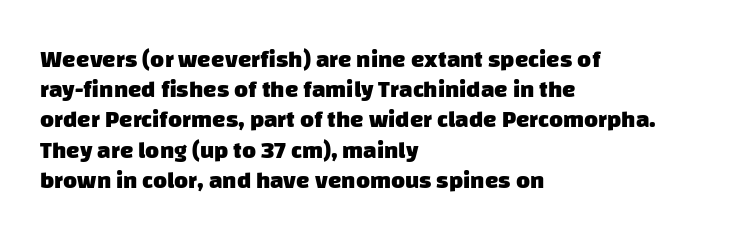
The image shows 24 px bold type; set left-aligned, normal line spacing (1.26x), normal letter spacing, not underlined.
